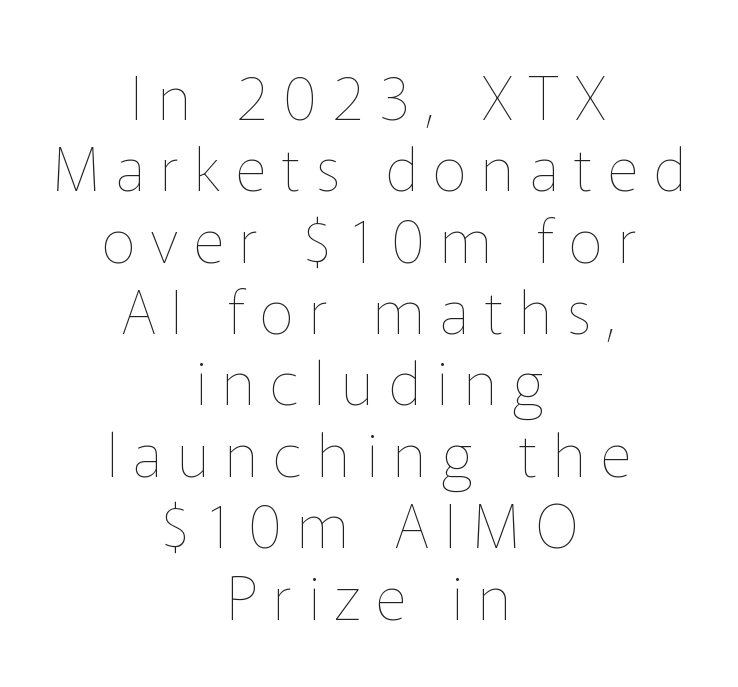
The image shows 61 px thin type, upright; set centered, line spacing 1.17x, unusually wide letter spacing (+0.25 em), not underlined; low stroke contrast and a medium x-height.
